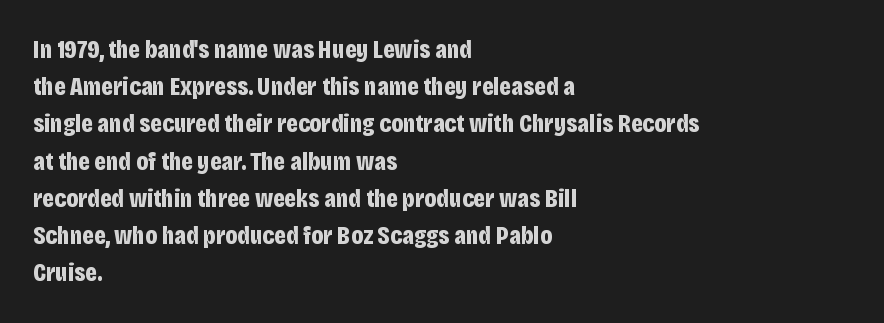
The image shows 26 px bold type, upright; set left-aligned, normal line spacing (1.43x), normal letter spacing, not underlined.
